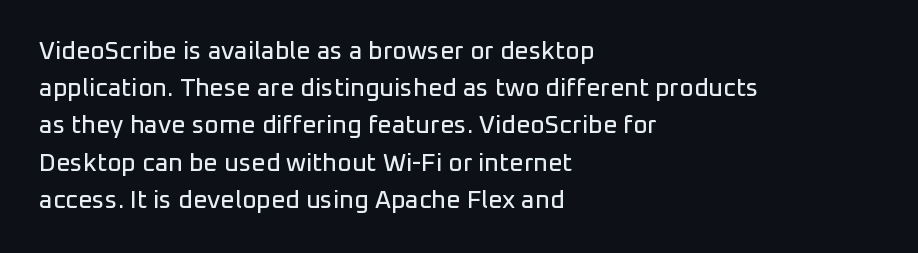
Designer's note — italics off, roman on. Compared with typical paragraphs, the rows here are spaced about the same. No word sits above an underline. Left-aligned paragraph, ragged on the right. This sample uses plain, unmodified letter spacing.
